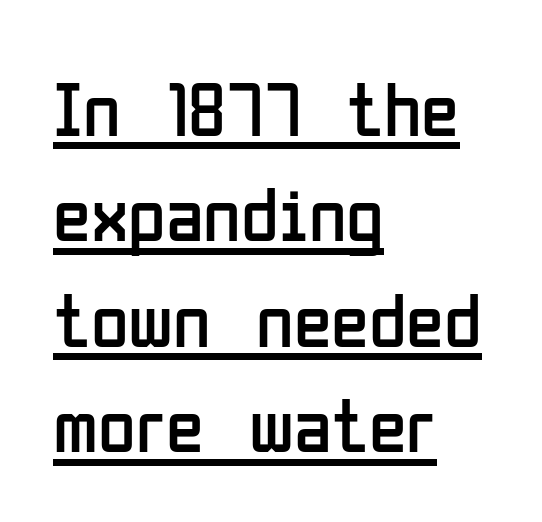
The image shows 77 px regular-weight, condensed sans-serif type, upright; set left-aligned, normal line spacing (1.37x), normal letter spacing, underlined; low stroke contrast and a medium x-height.
